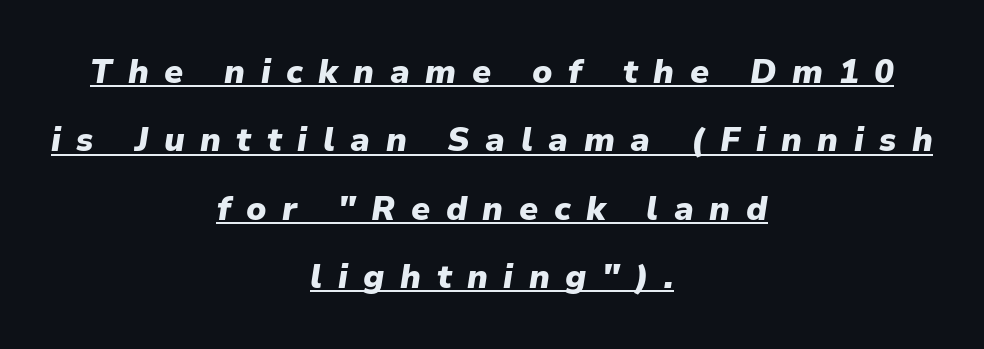
Q: Is the text bold? A: Yes.
Q: Is the text italic (slanted)? A: Yes, it leans right by about 9 degrees.
Q: Is the text underlined? A: Yes.
Q: How is the paragraph aligned? A: Centered.
Q: Is the spacing between letters normal or unusually wide? A: Unusually wide.
Q: Is the spacing between lines tight, normal or loose? A: Loose.
Q: Width (condensed, normal, or wide)? A: Normal.
Q: Stroke contrast? A: Low.
Q: x-height? A: Medium.
Q: Monospaced? A: No.
